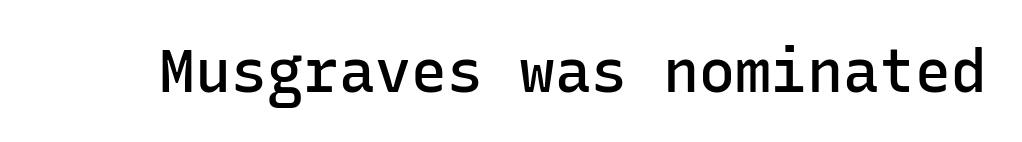
Q: Is the text bold? A: Semi-bold.
Q: Is the text italic (slanted)? A: No, it is upright.
Q: Is the typeface a serif or a sans-serif typeface? A: Sans-serif.
Q: Is the text underlined? A: No.
Q: Is the spacing between letters normal or unusually wide? A: Normal.
Q: Width (condensed, normal, or wide)? A: Normal.
Q: Stroke contrast? A: Low.
Q: x-height? A: Medium.
Q: Monospaced? A: Yes.
